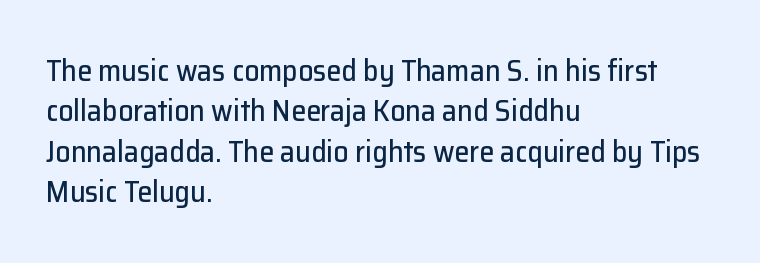
Is the letter spacing exaggerated? No — it looks like the ordinary default. The strip under each line holds only bare page. I'd call this a sans setting — the letters go barefoot. Does the leading feel generous? No, just average. The rag falls on the right side of this text block.
